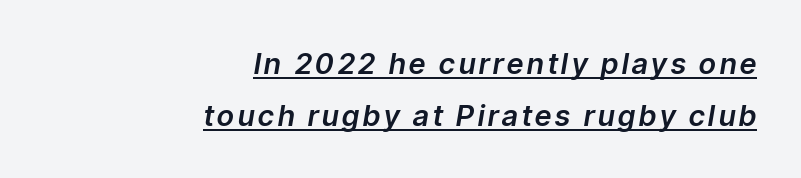
Horizontal alignment here is rightward, an uncommon choice for prose. Is this a fixed-width face? No — the glyphs have proportional, varying widths. An italicized treatment has been applied to the whole sample. The lettering is marked with a stroke running underneath it.
